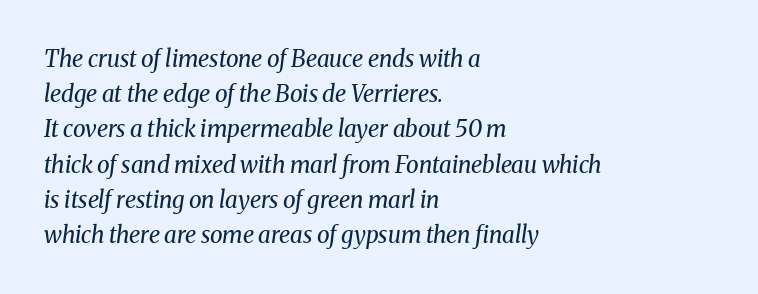
The image shows 23 px text type, italic (leaning right); set left-aligned, normal line spacing (1.53x), normal letter spacing, not underlined.
